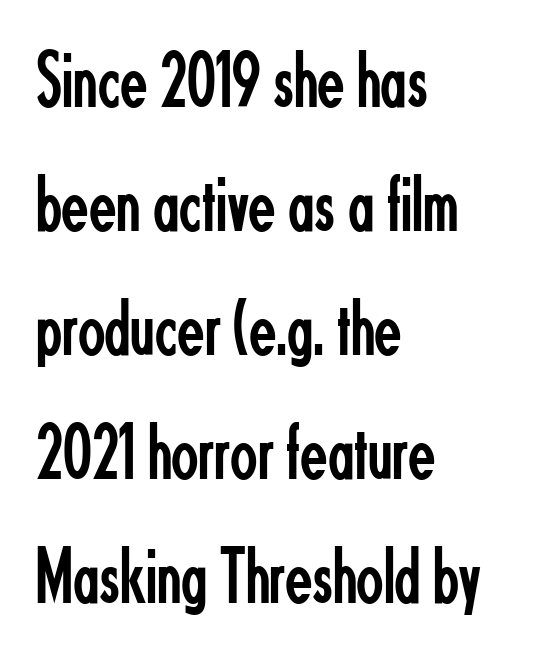
Successive baselines arrive at the customary interval. This rendering employs a face without finishing strokes, i.e., a sans-serif. Every row of glyphs begins at an identical x-position on the left. The space beneath each line is pristine and unruled. Looks like regular typesetting: each glyph gets only the width it needs. Compared with typical body copy, the letter spacing here is the same.
